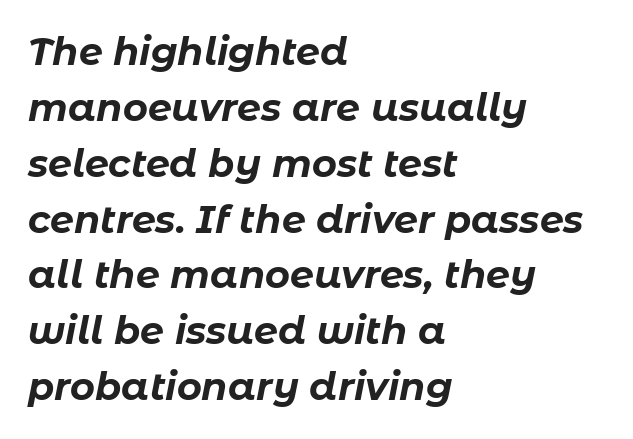
{"italic": "yes", "lean": "right", "slant_degrees": 11, "bold": "yes", "weight": "bold", "width": "normal", "stroke_contrast": "low", "x_height": "medium", "monospaced": "no", "underline": "no", "align": "left", "line_spacing": "normal", "line_spacing_ratio": 1.47, "letter_spacing": "normal", "letter_spacing_em": 0.0, "glyph_px": 38}
